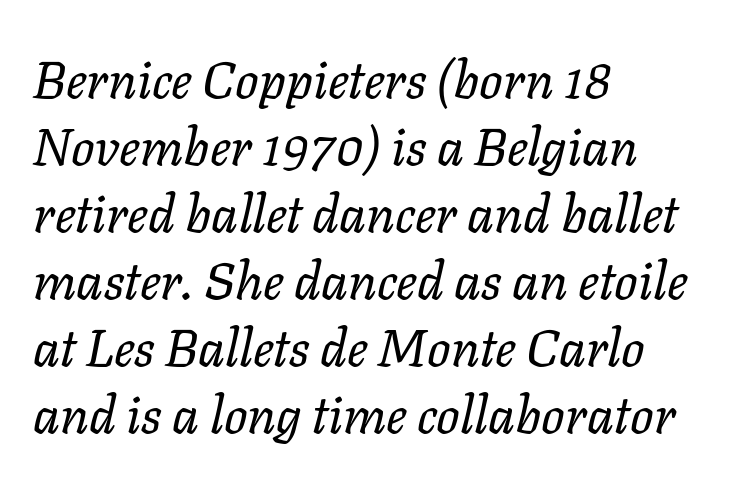
{"italic": "yes", "lean": "right", "slant_degrees": 11, "bold": "no", "weight": "regular", "width": "normal", "stroke_contrast": "low", "x_height": "medium", "monospaced": "no", "underline": "no", "align": "left", "line_spacing": "normal", "line_spacing_ratio": 1.29, "letter_spacing": "normal", "letter_spacing_em": 0.0, "glyph_px": 52}
